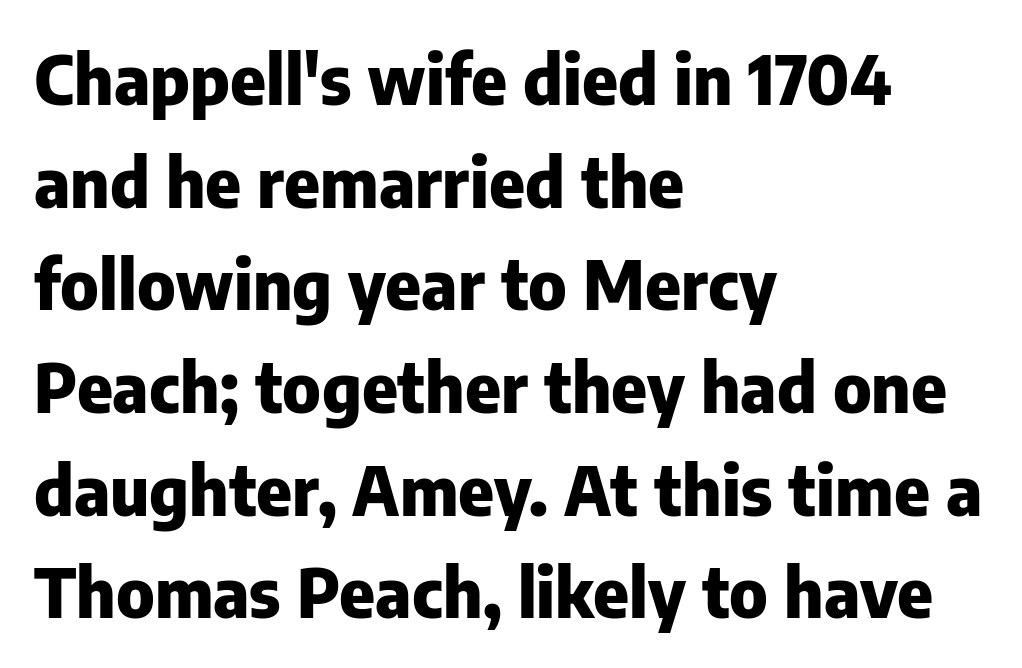
{"serif": "no", "italic": "no", "bold": "yes", "weight": "heavy", "width": "normal", "stroke_contrast": "low", "x_height": "medium", "monospaced": "no", "underline": "no", "align": "left", "line_spacing": "normal", "line_spacing_ratio": 1.51, "letter_spacing": "normal", "letter_spacing_em": 0.0, "glyph_px": 68}
